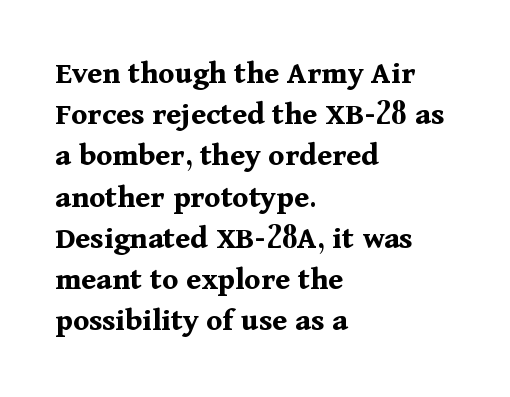
Q: Is the text bold? A: Yes.
Q: Is the text italic (slanted)? A: No, it is upright.
Q: Is the typeface a serif or a sans-serif typeface? A: Serif.
Q: Is the text underlined? A: No.
Q: How is the paragraph aligned? A: Left-aligned.
Q: Is the spacing between letters normal or unusually wide? A: Normal.
Q: Is the spacing between lines tight, normal or loose? A: Normal.
Q: Width (condensed, normal, or wide)? A: Normal.
Q: Stroke contrast? A: Medium.
Q: x-height? A: Medium.
Q: Monospaced? A: No.
